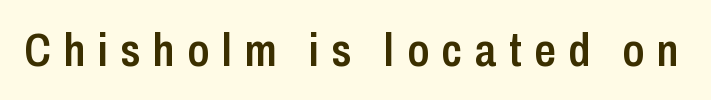
The image shows 47 px semibold, condensed sans-serif type, upright; set unusually wide letter spacing (+0.27 em), not underlined; low stroke contrast and a medium x-height.
